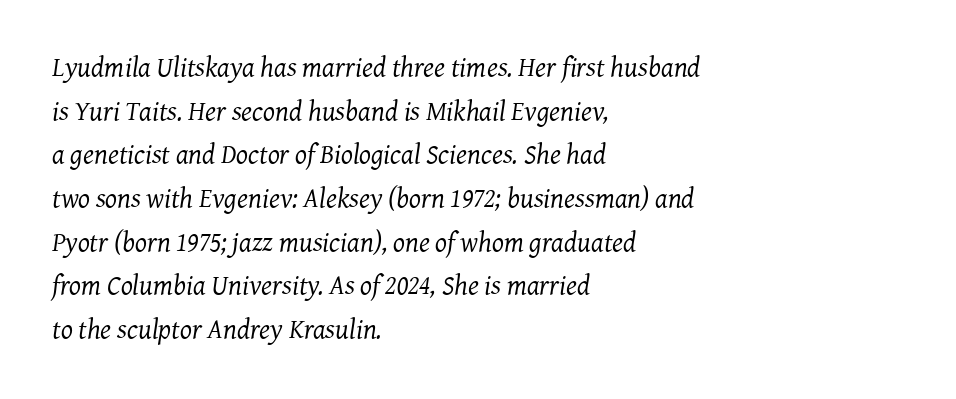
{"serif": "yes", "italic": "yes", "lean": "right", "slant_degrees": 7, "bold": "no", "weight": "regular", "width": "normal", "stroke_contrast": "medium", "x_height": "medium", "monospaced": "no", "underline": "no", "align": "left", "line_spacing": "normal", "line_spacing_ratio": 1.56, "letter_spacing": "normal", "letter_spacing_em": 0.0, "glyph_px": 28}
